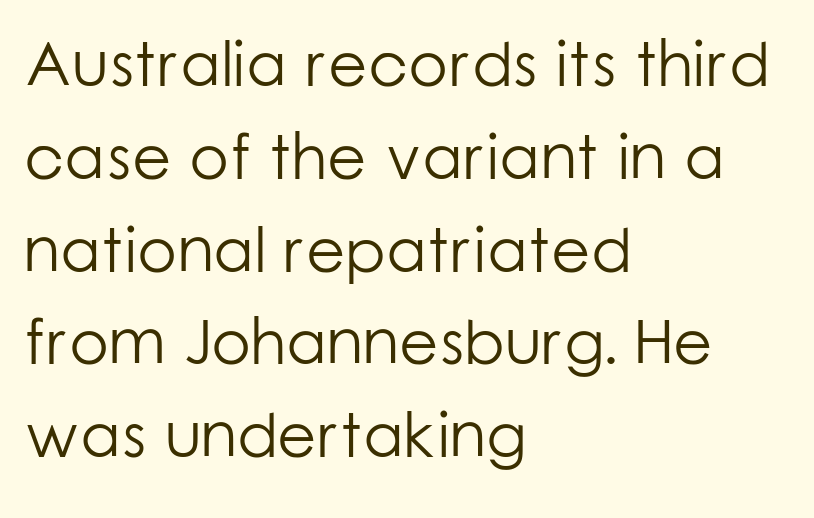
The image shows 64 px light sans-serif type, upright; set left-aligned, normal line spacing (1.45x), normal letter spacing, not underlined; low stroke contrast and a medium x-height.
